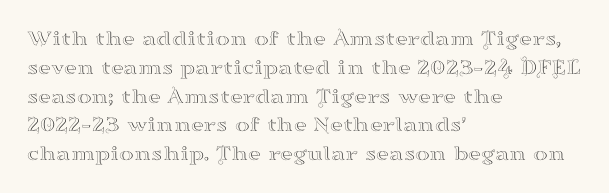
The image shows 22 px text type, upright; set left-aligned, normal line spacing (1.31x), normal letter spacing, not underlined.
